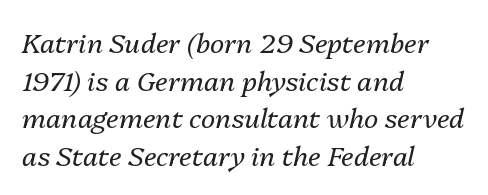
{"italic": "yes", "lean": "right", "slant_degrees": 13, "bold": "no", "underline": "no", "align": "left", "line_spacing": "normal", "line_spacing_ratio": 1.39, "letter_spacing": "normal", "letter_spacing_em": 0.0, "glyph_px": 27}
